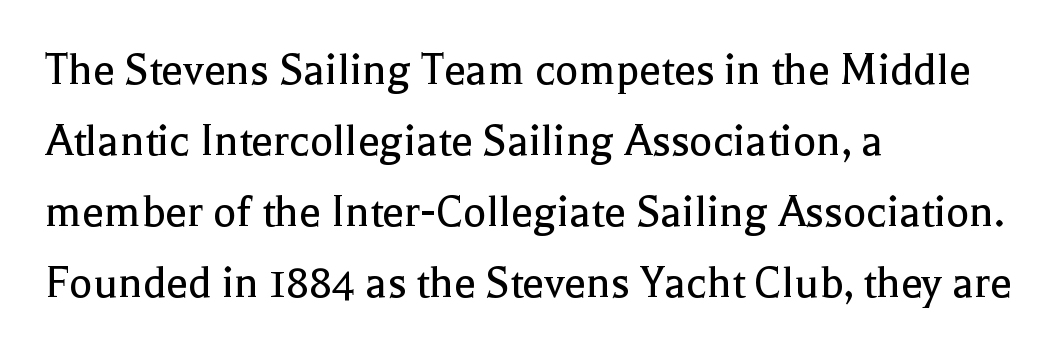
The image shows 49 px regular-weight serif type, upright; set left-aligned, normal line spacing (1.45x), normal letter spacing, not underlined; a medium x-height.
